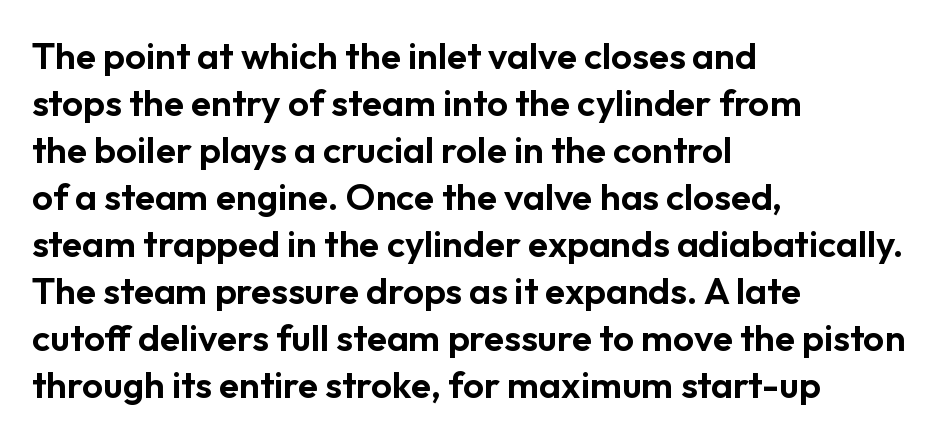
Descender tails drop into unmarked territory. The specimen reads as upright at a glance. Character widths vary here, with narrow letters taking less room than wide ones. The passage shown is typeset with a sans-serif family. Every row of glyphs begins at an identical x-position on the left.
